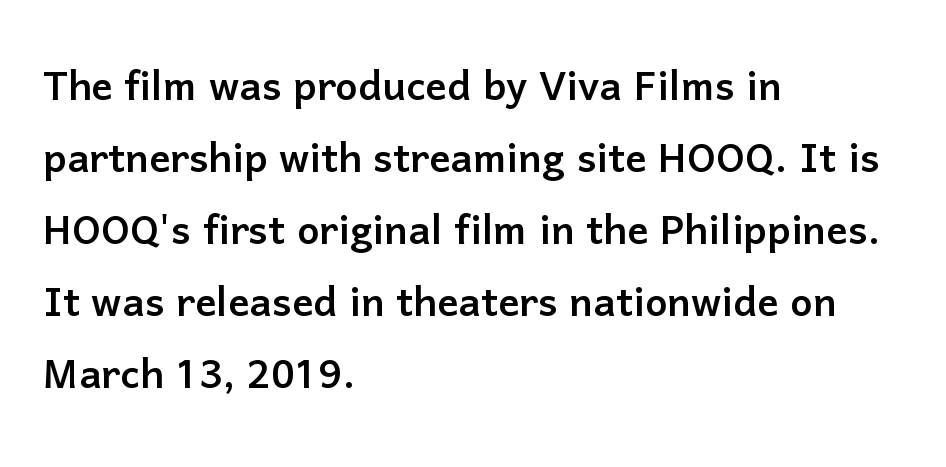
The foot of each line stays bare and open. A typesetter would call this proportional, since set widths differ per character. Does the leading feel generous? No, just average. Which margin do the lines hug? The left one — the right edge is uneven. The horizontal fit of the characters is conventional and even.
